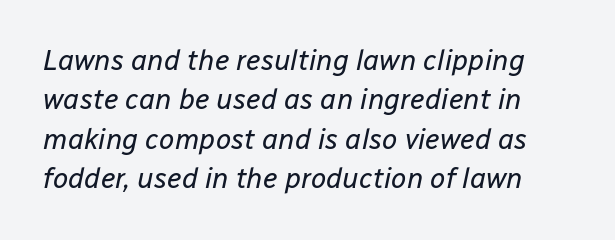
The rows are spaced the way most documents space them. You could not count columns in this text — the font is proportionally spaced. The passage shown leans; its letterforms are oblique. Letters rest on an invisible, unmarked baseline.
